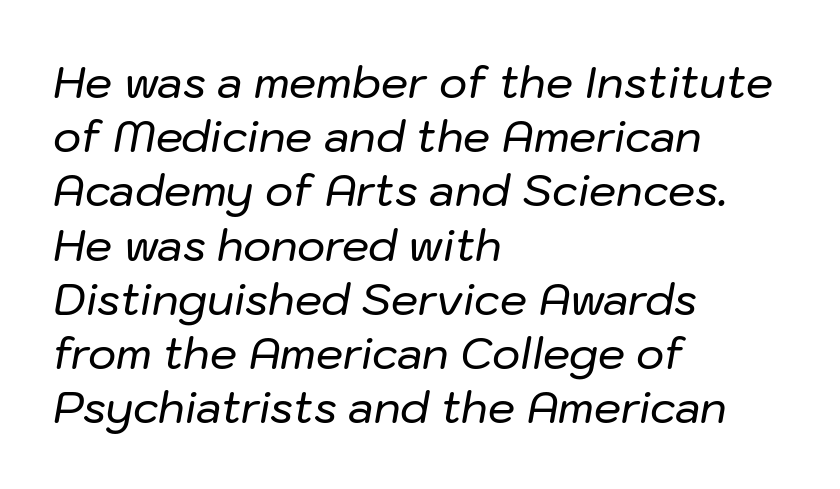
Descenders hang freely into open space. The passage shown stacks its lines at a standard gap. A classic flush-left, rag-right setting is used for this passage. Is the type slanted? Yes — the strokes lean at a clear angle. Default kerning and tracking; the words read as compact shapes. A typesetter would call this proportional, since set widths differ per character.
